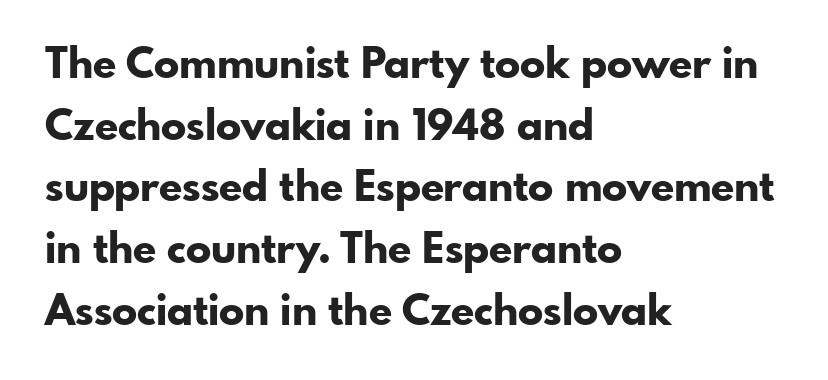
{"serif": "no", "italic": "no", "bold": "yes", "weight": "bold", "width": "normal", "stroke_contrast": "low", "x_height": "small", "monospaced": "no", "underline": "no", "align": "left", "line_spacing": "normal", "line_spacing_ratio": 1.47, "letter_spacing": "normal", "letter_spacing_em": 0.0, "glyph_px": 42}
